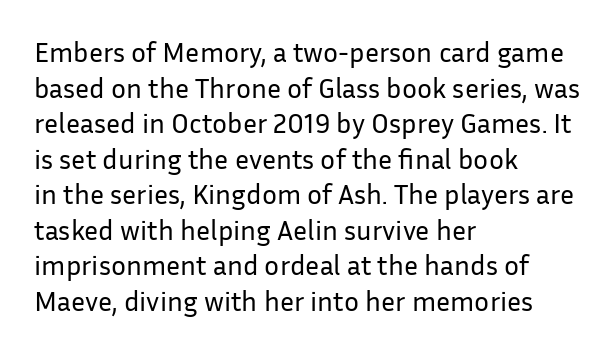
{"serif": "no", "italic": "no", "bold": "no", "weight": "regular", "width": "normal", "stroke_contrast": "low", "x_height": "medium", "monospaced": "no", "underline": "no", "align": "left", "line_spacing": "normal", "line_spacing_ratio": 1.27, "letter_spacing": "normal", "letter_spacing_em": 0.0, "glyph_px": 28}
